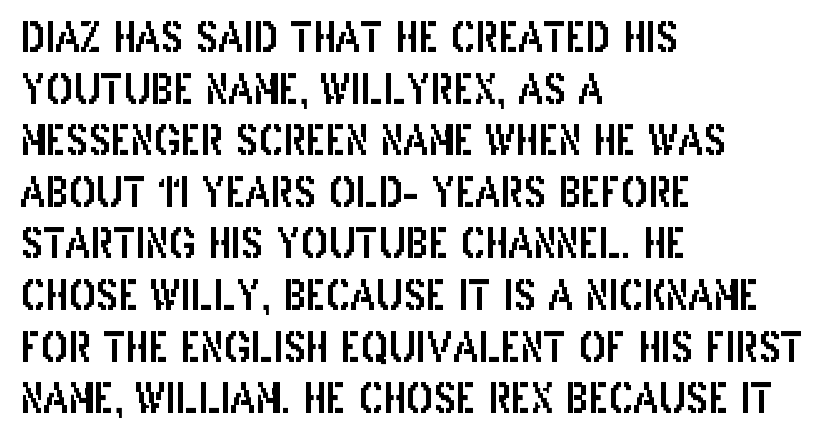
These lines stack with their left ends in a neat column. The designer left line spacing at the default. The designer went with a sans here, leaving each stem footless. Posture: upright roman.
